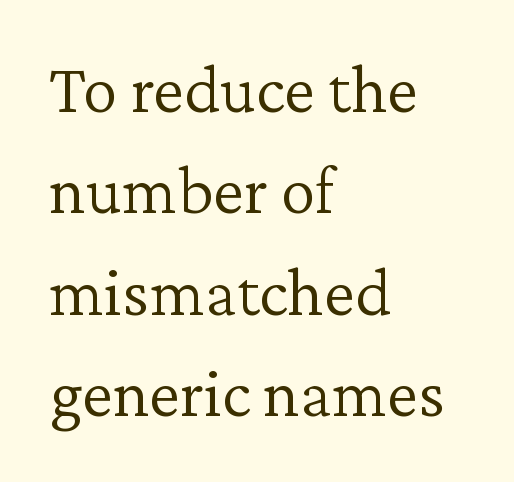
Q: Is the text bold? A: No.
Q: Is the text italic (slanted)? A: No, it is upright.
Q: Is the typeface a serif or a sans-serif typeface? A: Serif.
Q: Is the text underlined? A: No.
Q: How is the paragraph aligned? A: Left-aligned.
Q: Is the spacing between letters normal or unusually wide? A: Normal.
Q: Is the spacing between lines tight, normal or loose? A: Normal.
Q: Width (condensed, normal, or wide)? A: Normal.
Q: Stroke contrast? A: Low.
Q: x-height? A: Medium.
Q: Monospaced? A: No.
